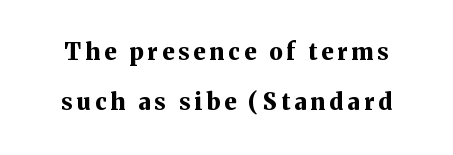
In terms of posture, this sample is upright. The line-height multiplier appears high, well above default. Underlining? Definitely not there. Typographic density is high because the face is bold.
